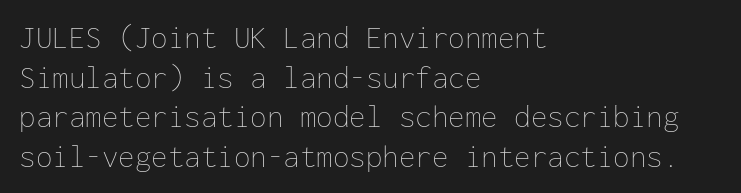
The image shows 33 px thin type, upright, monospaced; set left-aligned, line spacing 1.2x, normal letter spacing, not underlined; low stroke contrast and a medium x-height.
